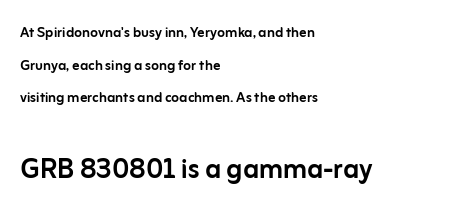
The image shows 35 px sans-serif type, upright; set left-aligned, line spacing 1.81x, normal letter spacing, not underlined; the second (bottom) block is 1.94x larger; low stroke contrast and a medium x-height.
